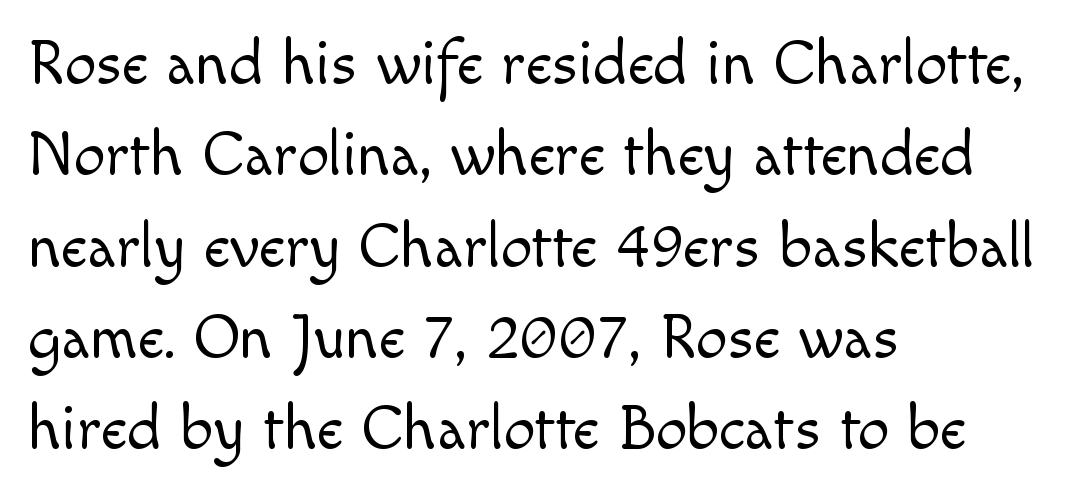
Q: Is the text bold? A: No.
Q: Is the text italic (slanted)? A: No, it is upright.
Q: Is the typeface a serif or a sans-serif typeface? A: Sans-serif.
Q: Is the text underlined? A: No.
Q: How is the paragraph aligned? A: Left-aligned.
Q: Is the spacing between letters normal or unusually wide? A: Normal.
Q: Is the spacing between lines tight, normal or loose? A: Normal.
Q: Width (condensed, normal, or wide)? A: Normal.
Q: x-height? A: Small.
Q: Monospaced? A: No.
